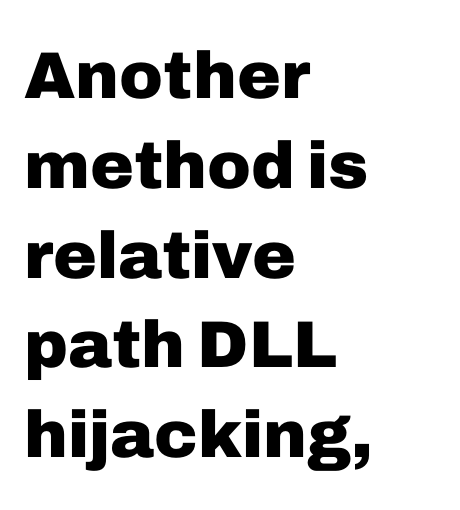
Is there any slant? The stems are plumb. A classic flush-left, rag-right setting is used for this passage. Characters follow at the spacing the type designer built in. Stroke thickness is high; the sample reads as a true bold. These lines are composed in type without serifs. The face used here is proportionally spaced, like ordinary book or web type.
